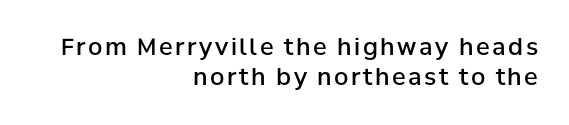
{"italic": "no", "bold": "semi", "underline": "no", "align": "right", "line_spacing": "normal", "line_spacing_ratio": 1.32, "glyph_px": 23}
